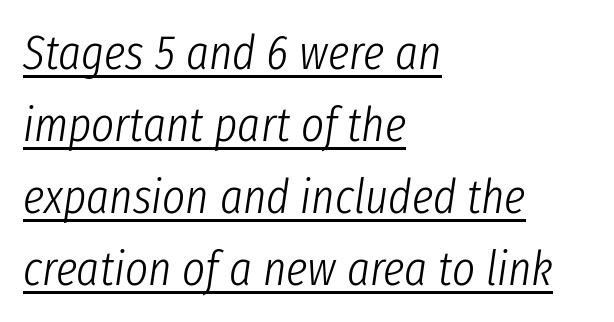
{"italic": "yes", "lean": "right", "slant_degrees": 8, "bold": "no", "weight": "light", "width": "condensed", "stroke_contrast": "low", "x_height": "medium", "monospaced": "no", "underline": "yes", "align": "left", "line_spacing": "normal", "line_spacing_ratio": 1.47, "letter_spacing": "normal", "letter_spacing_em": 0.0, "glyph_px": 49}
